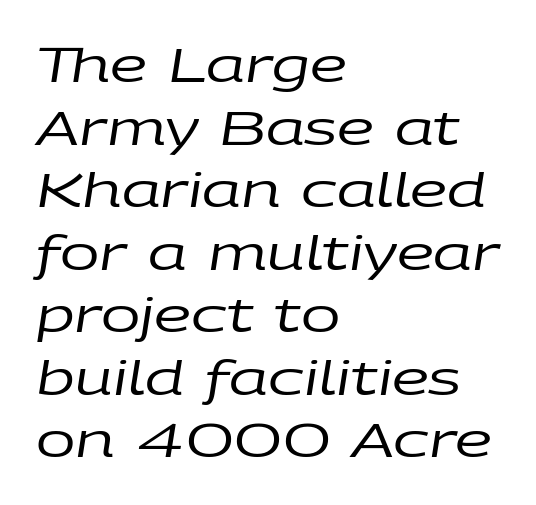
Observe the lean: these are italic letterforms. The face used here is proportionally spaced, like ordinary book or web type. The strokes carry an ordinary text weight at most. Line spacing here is normal. These lines are set flush left with a ragged right edge. Is the letter spacing exaggerated? No — it looks like the ordinary default.
